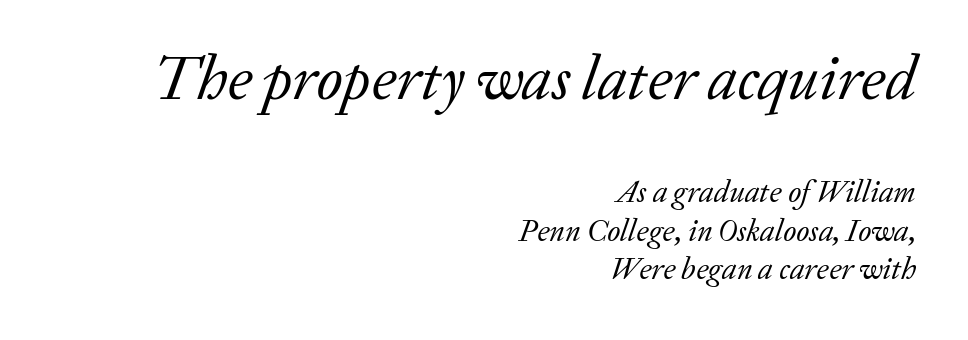
{"serif": "yes", "italic": "yes", "lean": "right", "slant_degrees": 20, "bold": "no", "weight": "regular", "width": "normal", "stroke_contrast": "low", "x_height": "medium", "monospaced": "no", "underline": "no", "align": "right", "line_spacing_ratio": 1.24, "letter_spacing": "normal", "letter_spacing_em": 0.0, "larger_block": "first", "size_ratio": 2.0, "glyph_px": 62}
